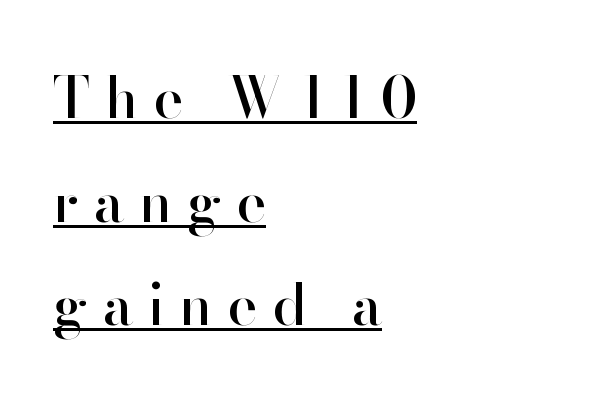
The image shows 57 px sans-serif type, upright; set left-aligned, line spacing 1.82x, unusually wide letter spacing (+0.26 em), underlined; high stroke contrast and a small x-height.
